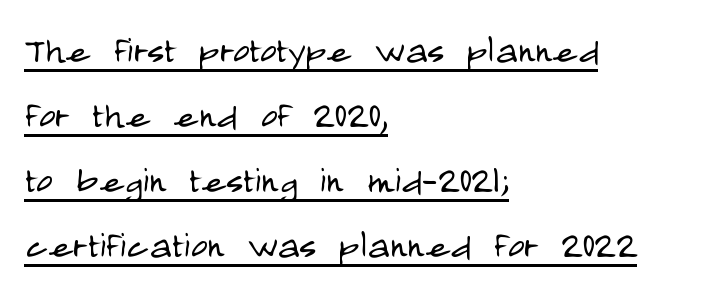
Q: Is the text bold? A: No.
Q: Is the text italic (slanted)? A: No, it is upright.
Q: Is the typeface a serif or a sans-serif typeface? A: Sans-serif.
Q: Is the text underlined? A: Yes.
Q: How is the paragraph aligned? A: Left-aligned.
Q: Is the spacing between letters normal or unusually wide? A: Normal.
Q: Is the spacing between lines tight, normal or loose? A: Normal.
Q: Width (condensed, normal, or wide)? A: Condensed.
Q: Stroke contrast? A: Low.
Q: x-height? A: Large.
Q: Monospaced? A: No.
